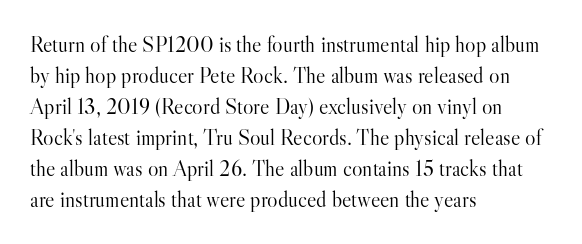
{"italic": "no", "bold": "no", "underline": "no", "align": "left", "line_spacing": "normal", "line_spacing_ratio": 1.41, "letter_spacing": "normal", "letter_spacing_em": 0.0, "glyph_px": 22}
